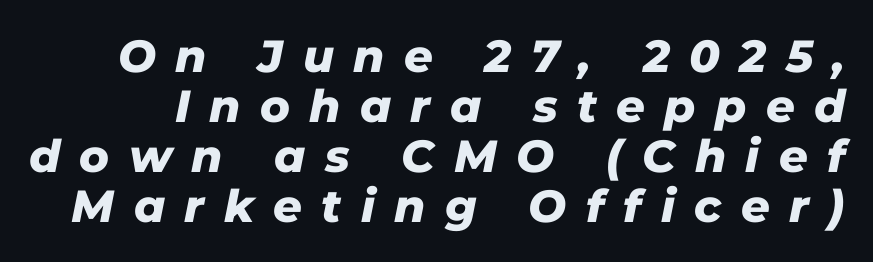
A typesetter would call this leading minimal, almost set solid. Is this a fixed-width face? No — the glyphs have proportional, varying widths. Letters rest on an invisible, unmarked baseline. The font is running at its bold setting.
